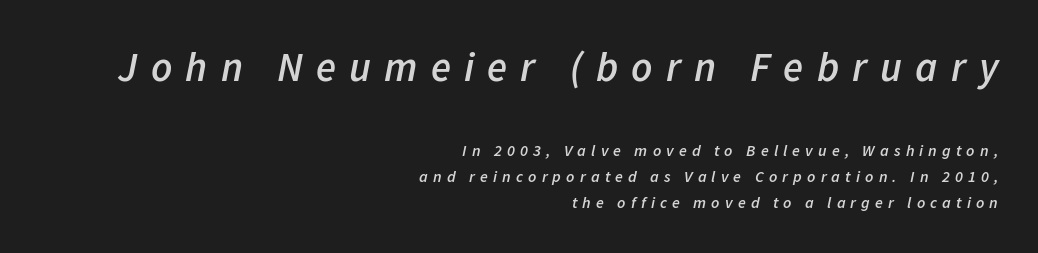
The image shows 41 px semibold type, italic (leaning right); set right-aligned, normal line spacing (1.63x), unusually wide letter spacing (+0.32 em), not underlined; the first (top) block is 2.56x larger; low stroke contrast and a medium x-height.
